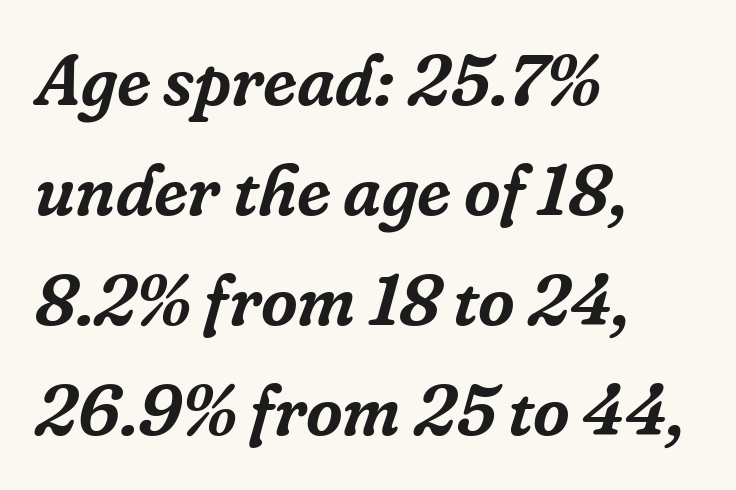
This sample uses plain, unmodified letter spacing. The lines in this sample share a left origin and differ only in where they stop. Look at the bottom of the vertical strokes: they flare into serifs here. Quick note: underline off.
